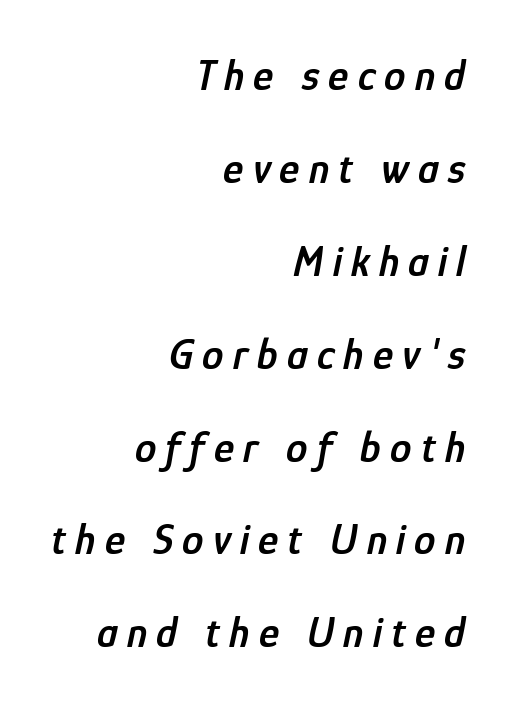
The image shows 43 px semibold, condensed type, italic (leaning right); set right-aligned, loose line spacing (2.16x), unusually wide letter spacing (+0.21 em), not underlined; low stroke contrast and a medium x-height.
